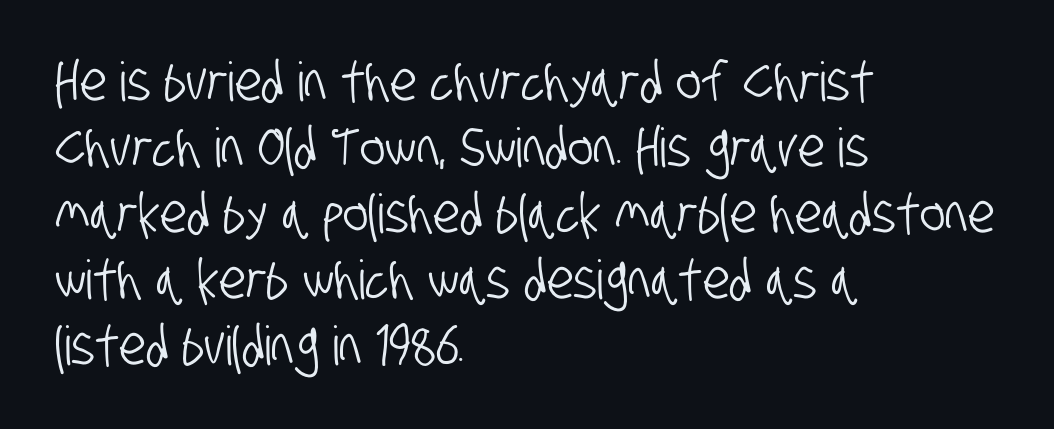
Q: Is the typeface a serif or a sans-serif typeface? A: Sans-serif.
Q: Is the text underlined? A: No.
Q: How is the paragraph aligned? A: Left-aligned.
Q: Is the spacing between letters normal or unusually wide? A: Normal.
Q: Width (condensed, normal, or wide)? A: Condensed.
Q: Stroke contrast? A: Low.
Q: x-height? A: Large.
Q: Monospaced? A: No.
